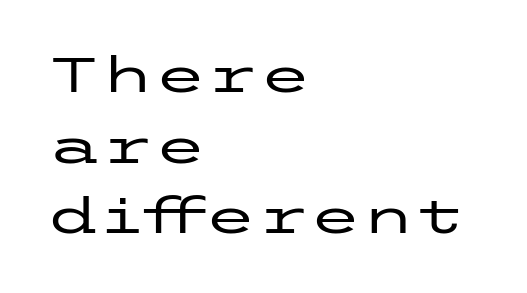
{"serif": "no", "italic": "no", "width": "wide", "stroke_contrast": "low", "x_height": "medium", "underline": "no", "align": "left", "line_spacing": "normal", "line_spacing_ratio": 1.47, "letter_spacing": "normal", "letter_spacing_em": 0.0, "glyph_px": 48}
